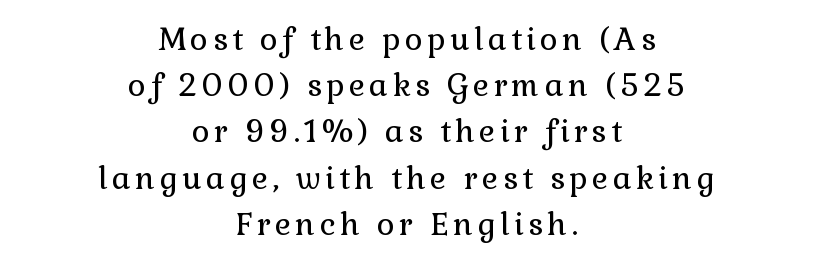
The image shows 31 px regular-weight serif type, upright; set centered, normal line spacing (1.49x), not underlined; a medium x-height.
